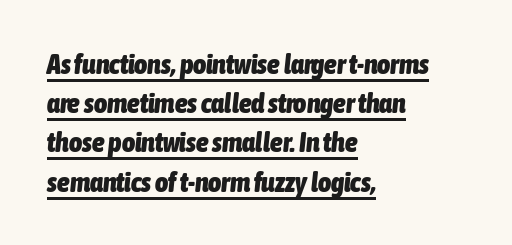
{"italic": "yes", "lean": "right", "slant_degrees": 6, "bold": "yes", "weight": "heavy", "width": "condensed", "stroke_contrast": "low", "x_height": "medium", "monospaced": "no", "underline": "yes", "align": "left", "line_spacing": "normal", "line_spacing_ratio": 1.4, "letter_spacing": "normal", "letter_spacing_em": 0.0, "glyph_px": 28}
